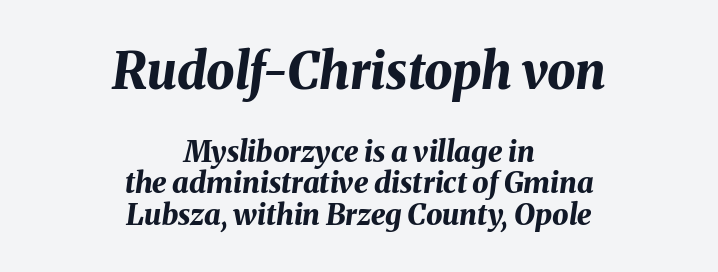
The words here are not underlined. What weight is shown? A full bold with thick strokes. Look at the glyph heights: the upper group is clearly the bigger setting. Designer's note — italics engaged.
